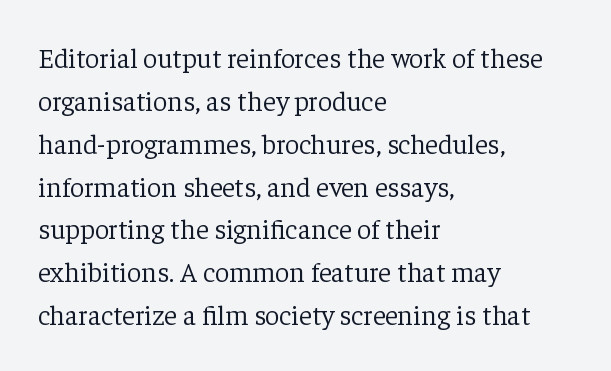
Q: Is the text bold? A: No.
Q: Is the text italic (slanted)? A: No, it is upright.
Q: Is the typeface a serif or a sans-serif typeface? A: Serif.
Q: Is the text underlined? A: No.
Q: How is the paragraph aligned? A: Left-aligned.
Q: Is the spacing between letters normal or unusually wide? A: Normal.
Q: Is the spacing between lines tight, normal or loose? A: Normal.
Q: Width (condensed, normal, or wide)? A: Normal.
Q: Stroke contrast? A: Low.
Q: x-height? A: Medium.
Q: Monospaced? A: No.
